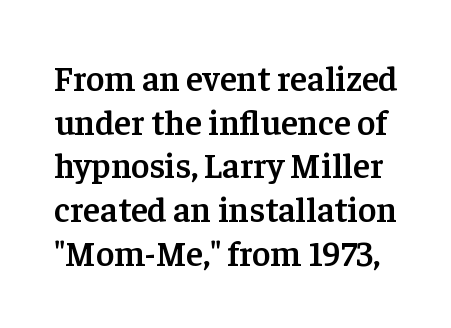
Q: Is the text bold? A: Semi-bold.
Q: Is the text italic (slanted)? A: No, it is upright.
Q: Is the typeface a serif or a sans-serif typeface? A: Serif.
Q: Is the text underlined? A: No.
Q: Is the spacing between letters normal or unusually wide? A: Normal.
Q: Is the spacing between lines tight, normal or loose? A: Normal.
Q: Width (condensed, normal, or wide)? A: Normal.
Q: Stroke contrast? A: Low.
Q: x-height? A: Medium.
Q: Monospaced? A: No.
